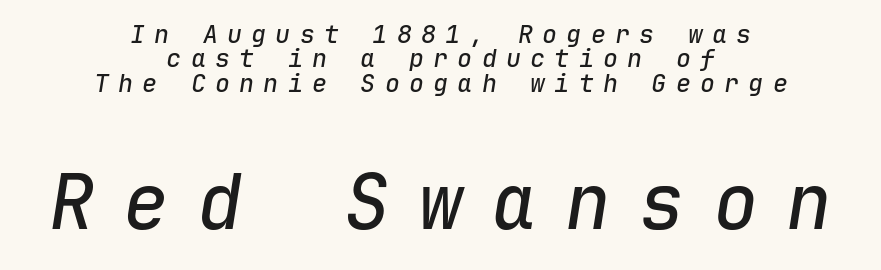
The image shows 76 px text type, italic (leaning right), monospaced; set centered, tight line spacing (0.98x), unusually wide letter spacing (+0.37 em), not underlined; the second (bottom) block is 3.04x larger; low stroke contrast and a medium x-height.
